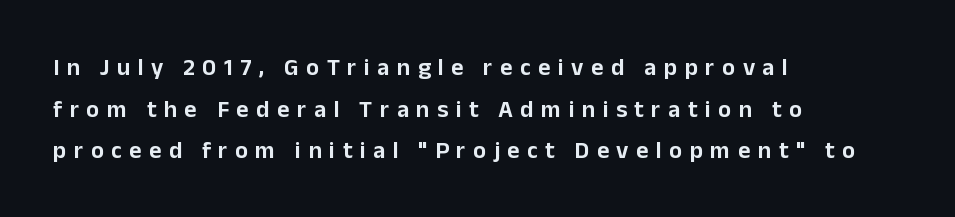
Honestly, there is no underline to notice here at all. The paragraph has a hard left edge and a soft right edge. Display-style spreading of the glyphs; the letterfit is very open. The lettering stays uniformly vertical, giving the passage a roman look.
